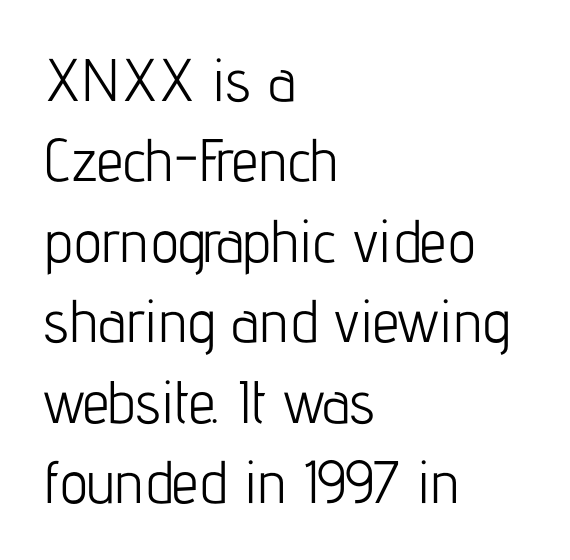
Observe the absence of serifs on each vertical stroke in this sample. Every character sits straight up, as roman type does. Successive baselines arrive at the customary interval. Descender tails drop into unmarked territory. Think of a printed novel: that variable character pitch is what you see here. There is no visible air inserted between adjacent glyphs.
